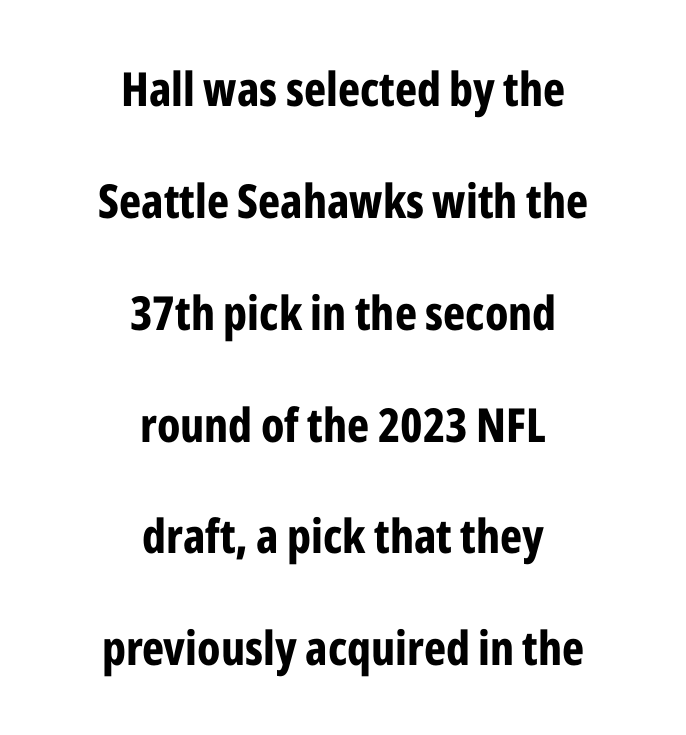
Q: Is the text bold? A: Yes.
Q: Is the text italic (slanted)? A: No, it is upright.
Q: Is the typeface a serif or a sans-serif typeface? A: Sans-serif.
Q: Is the text underlined? A: No.
Q: How is the paragraph aligned? A: Centered.
Q: Is the spacing between letters normal or unusually wide? A: Normal.
Q: Is the spacing between lines tight, normal or loose? A: Loose.
Q: Width (condensed, normal, or wide)? A: Condensed.
Q: Stroke contrast? A: Low.
Q: x-height? A: Medium.
Q: Monospaced? A: No.
